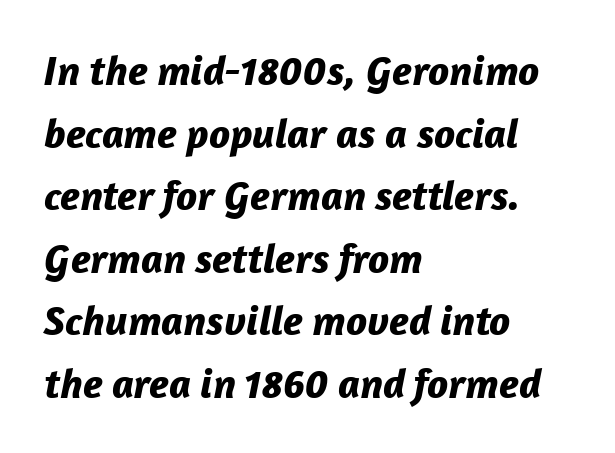
The image shows 42 px bold type, italic (leaning right); set left-aligned, normal line spacing (1.49x), normal letter spacing, not underlined; low stroke contrast and a medium x-height.
